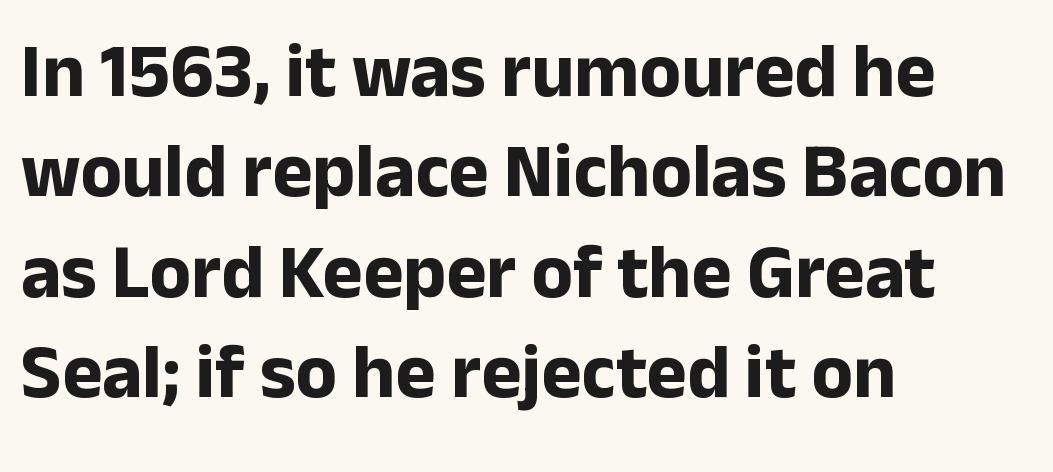
{"serif": "no", "italic": "no", "bold": "yes", "weight": "bold", "width": "normal", "stroke_contrast": "low", "x_height": "medium", "monospaced": "no", "underline": "no", "align": "left", "line_spacing": "normal", "line_spacing_ratio": 1.32, "letter_spacing": "normal", "letter_spacing_em": 0.0, "glyph_px": 76}
